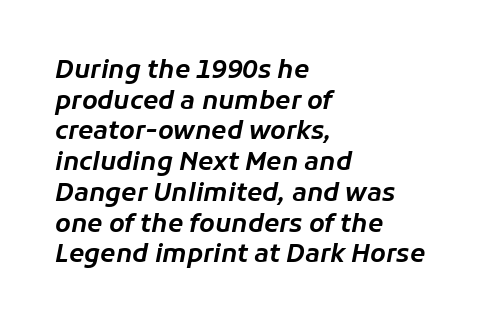
Q: Is the text italic (slanted)? A: Yes, it leans right by about 11 degrees.
Q: Is the text underlined? A: No.
Q: How is the paragraph aligned? A: Left-aligned.
Q: Is the spacing between letters normal or unusually wide? A: Normal.
